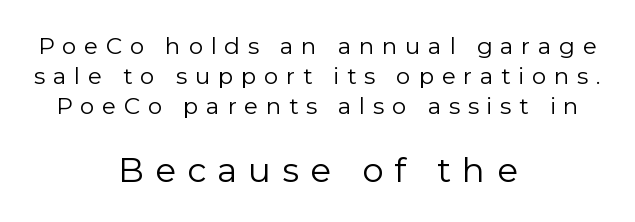
Serifs: no, the terminals of the letterforms are clean. This layout puts the modest block above and the oversized block below. Words appear elongated and porous because spacing is wide. Notice how the stems are strictly vertical — no italics here. The compositor balanced each line on the midline.
